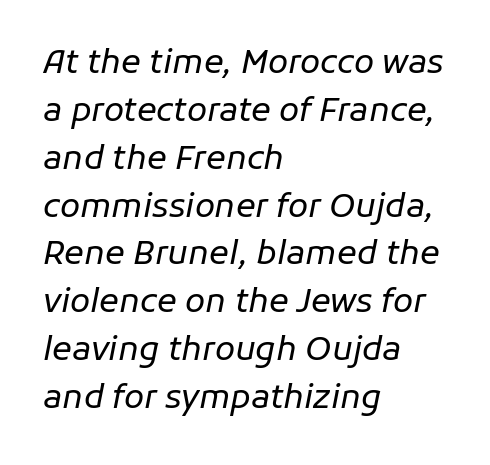
The passage shown is not underscored anywhere. This rendering uses left alignment, leaving the right contour irregular. The rendering uses natural spacing where letterforms have individual widths. The block of text has a typical density, with ordinary space between rows. The horizontal fit of the characters is conventional and even.
